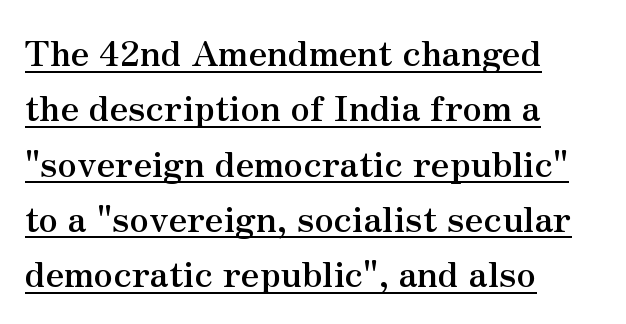
Q: Is the text bold? A: Yes.
Q: Is the text italic (slanted)? A: No, it is upright.
Q: Is the typeface a serif or a sans-serif typeface? A: Serif.
Q: Is the text underlined? A: Yes.
Q: How is the paragraph aligned? A: Left-aligned.
Q: Is the spacing between letters normal or unusually wide? A: Normal.
Q: Is the spacing between lines tight, normal or loose? A: Normal.
Q: Width (condensed, normal, or wide)? A: Normal.
Q: Stroke contrast? A: Medium.
Q: x-height? A: Small.
Q: Monospaced? A: No.
